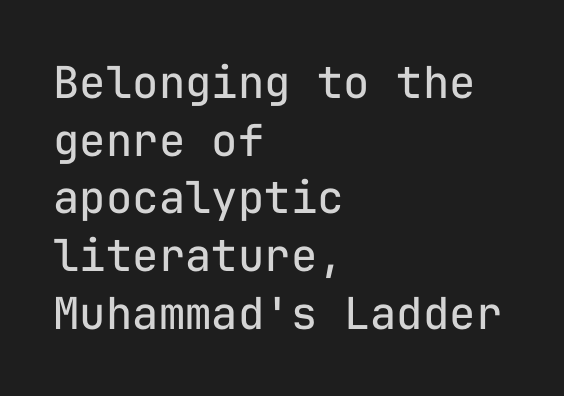
Q: Is the text bold? A: No.
Q: Is the text italic (slanted)? A: No, it is upright.
Q: Is the typeface a serif or a sans-serif typeface? A: Sans-serif.
Q: Is the text underlined? A: No.
Q: How is the paragraph aligned? A: Left-aligned.
Q: Is the spacing between letters normal or unusually wide? A: Normal.
Q: Is the spacing between lines tight, normal or loose? A: Normal.
Q: Width (condensed, normal, or wide)? A: Normal.
Q: Stroke contrast? A: Low.
Q: x-height? A: Medium.
Q: Monospaced? A: Yes.
